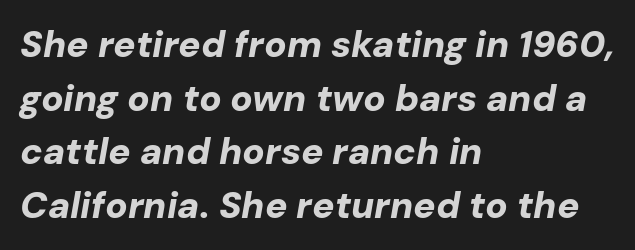
{"italic": "yes", "lean": "right", "slant_degrees": 10, "bold": "yes", "weight": "bold", "width": "normal", "stroke_contrast": "low", "x_height": "medium", "monospaced": "no", "underline": "no", "align": "left", "line_spacing": "normal", "line_spacing_ratio": 1.45, "letter_spacing": "normal", "letter_spacing_em": 0.0, "glyph_px": 37}
